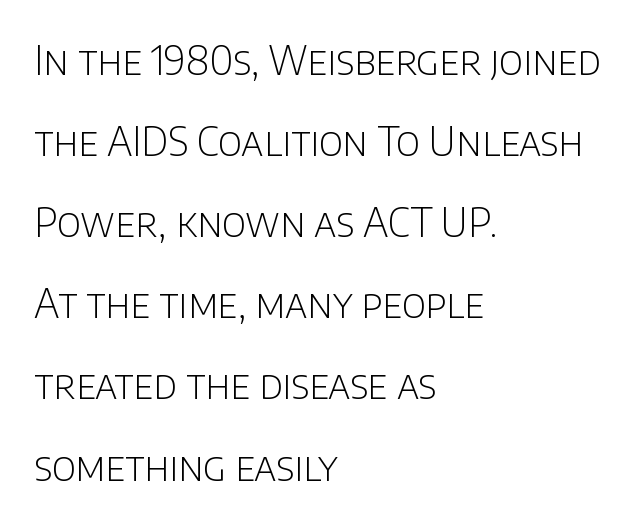
The image shows 39 px light sans-serif type, upright; set left-aligned, loose line spacing (2.08x), normal letter spacing, not underlined; low stroke contrast and a large x-height.
